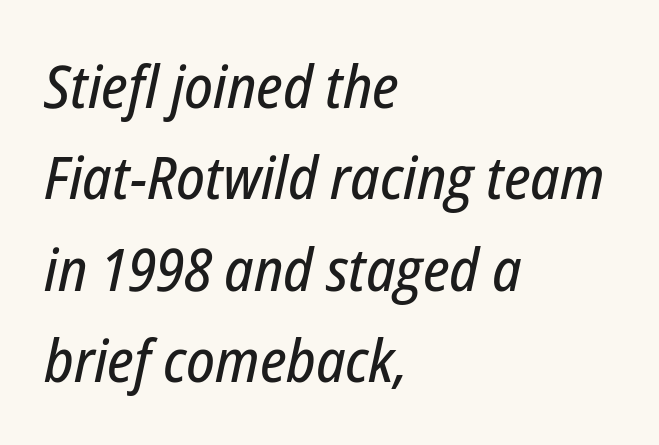
Every row of glyphs begins at an identical x-position on the left. This sample has the flowing, uneven cadence of proportional lettering. Quick note: italic. Descenders hang freely into open space. The leading is moderate, giving the passage an even texture. These lines keep a tight, regular rhythm from letter to letter.
